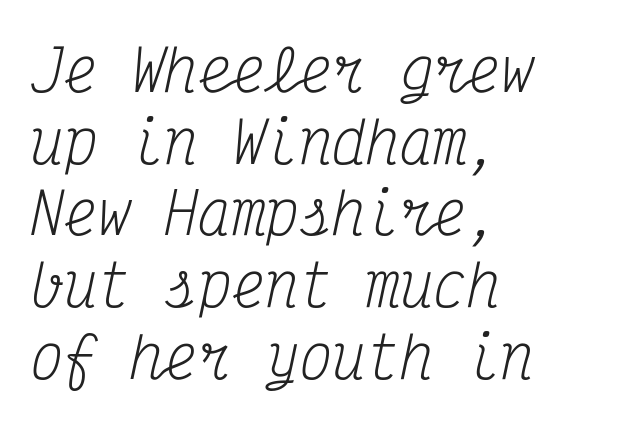
{"serif": "yes", "italic": "yes", "lean": "right", "slant_degrees": 12, "bold": "no", "weight": "regular", "width": "condensed", "stroke_contrast": "medium", "x_height": "medium", "monospaced": "yes", "underline": "no", "align": "left", "line_spacing": "normal", "line_spacing_ratio": 1.28, "letter_spacing": "normal", "letter_spacing_em": 0.0, "glyph_px": 56}
